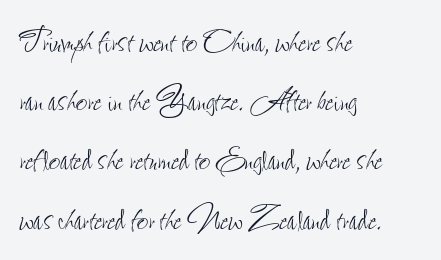
Q: Is the text bold? A: No.
Q: Is the text italic (slanted)? A: Yes.
Q: Is the text underlined? A: No.
Q: How is the paragraph aligned? A: Left-aligned.
Q: Is the spacing between letters normal or unusually wide? A: Normal.
Q: Is the spacing between lines tight, normal or loose? A: Normal.
Q: Width (condensed, normal, or wide)? A: Condensed.
Q: Stroke contrast? A: Low.
Q: x-height? A: Small.
Q: Monospaced? A: No.
